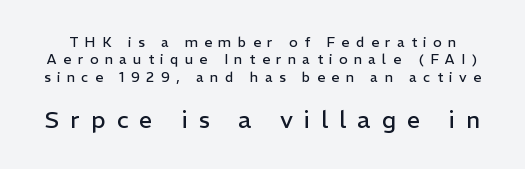
A clean baseline with only descenders dipping below it. Italic: no, the glyphs are upright roman. If you squint, the bottom block still reads clearly — it's the larger of the two. On a weight scale, this lands at 450 or below. This sample uses expanded letter spacing, leaving extra air between glyphs.
